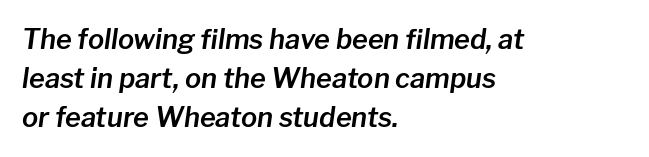
How are the letters spaced? Ordinarily, with no added tracking. The text block is weighted toward the left margin, trailing off unevenly rightward. Leading: standard. Any mark beneath the type? The region is blank.
